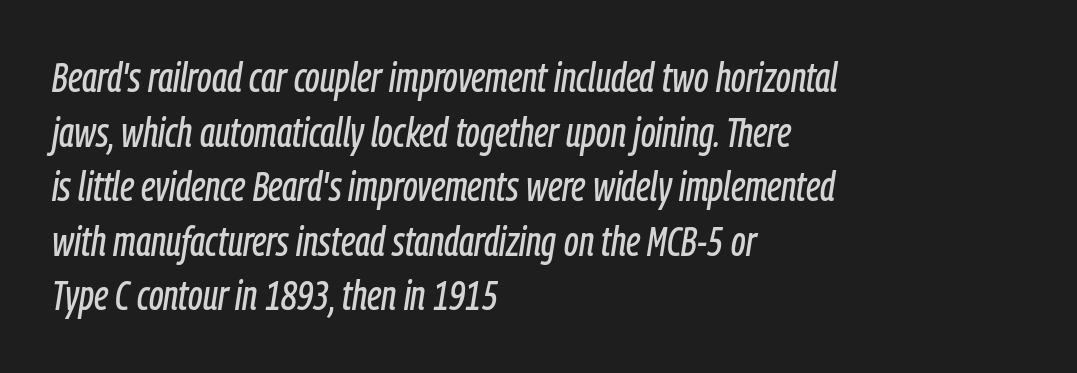
In terms of leading, this rendering sits right in the middle. Glyph-to-glyph distance matches everyday printed text. Each letter keeps its own natural width here, so spacing adapts to shape. Anything drawn beneath the words? Only blank space.
